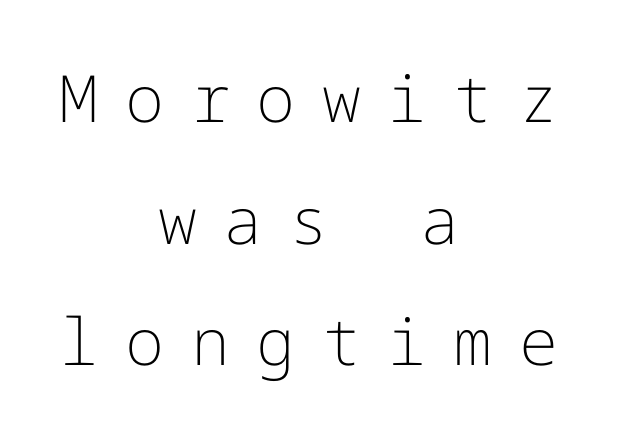
{"serif": "no", "italic": "no", "bold": "no", "weight": "light", "width": "normal", "stroke_contrast": "low", "x_height": "medium", "underline": "no", "align": "center", "line_spacing_ratio": 1.87, "letter_spacing": "wide", "letter_spacing_em": 0.41, "glyph_px": 65}
